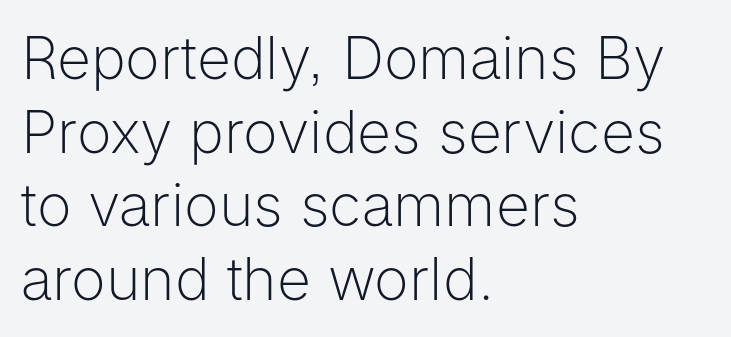
{"serif": "no", "italic": "no", "bold": "no", "weight": "light", "width": "normal", "stroke_contrast": "low", "x_height": "medium", "monospaced": "no", "underline": "no", "align": "left", "line_spacing": "normal", "line_spacing_ratio": 1.25, "letter_spacing": "normal", "letter_spacing_em": 0.0, "glyph_px": 59}
